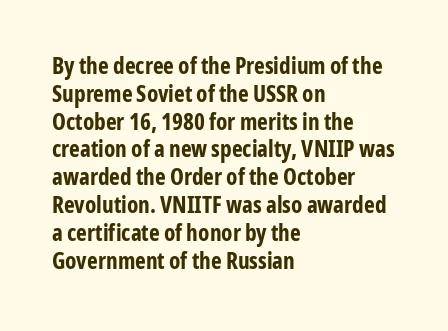
Q: Is the text bold? A: Yes.
Q: Is the text italic (slanted)? A: No, it is upright.
Q: Is the text underlined? A: No.
Q: How is the paragraph aligned? A: Left-aligned.
Q: Is the spacing between letters normal or unusually wide? A: Normal.
